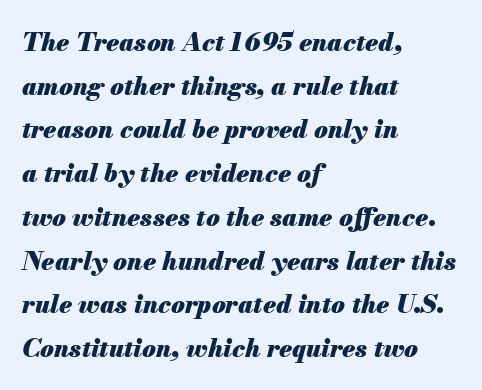
Q: Is the text bold? A: Yes.
Q: Is the text italic (slanted)? A: Yes, it leans right by about 13 degrees.
Q: Is the text underlined? A: No.
Q: How is the paragraph aligned? A: Left-aligned.
Q: Is the spacing between letters normal or unusually wide? A: Normal.
